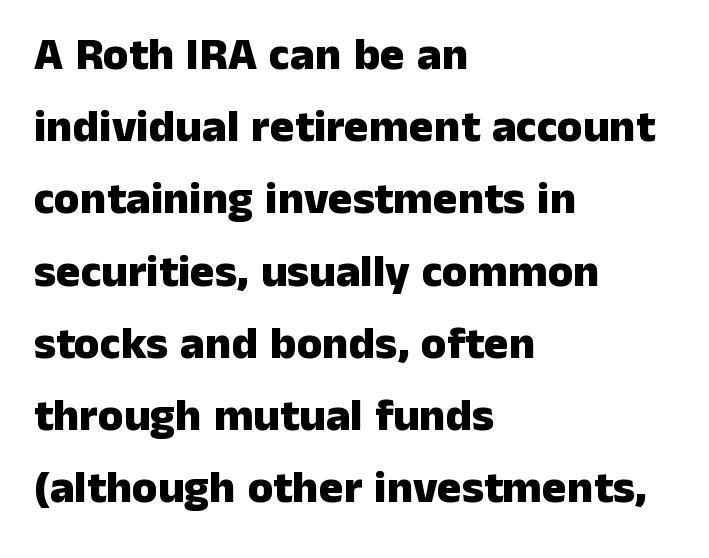
Q: Is the text bold? A: Yes.
Q: Is the text italic (slanted)? A: No, it is upright.
Q: Is the typeface a serif or a sans-serif typeface? A: Sans-serif.
Q: Is the text underlined? A: No.
Q: How is the paragraph aligned? A: Left-aligned.
Q: Is the spacing between letters normal or unusually wide? A: Normal.
Q: Is the spacing between lines tight, normal or loose? A: Normal.
Q: Width (condensed, normal, or wide)? A: Normal.
Q: Stroke contrast? A: Low.
Q: x-height? A: Medium.
Q: Monospaced? A: No.
